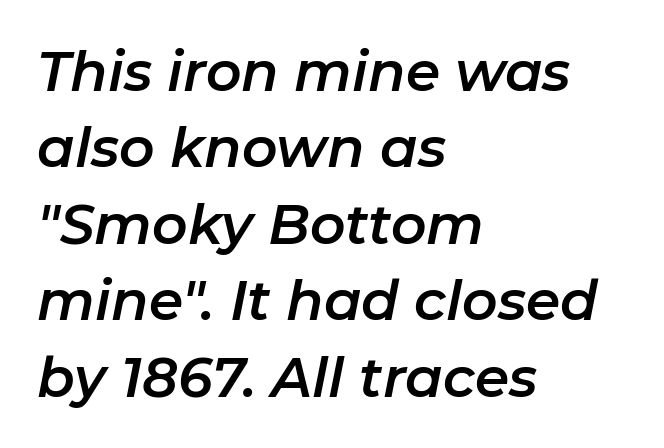
The image shows 55 px text type, italic (leaning right); set left-aligned, normal line spacing (1.39x), normal letter spacing, not underlined; low stroke contrast and a medium x-height.
